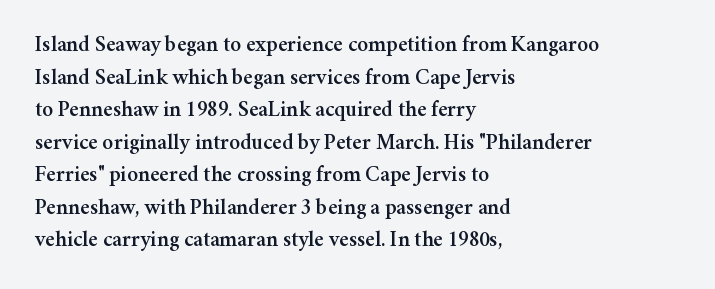
The string is rendered with underlining switched off. Successive baselines arrive at the customary interval. The paragraph shown leans on its left margin. Do the letters lean? They stand straight. The passage shown has conventional tracking throughout.
